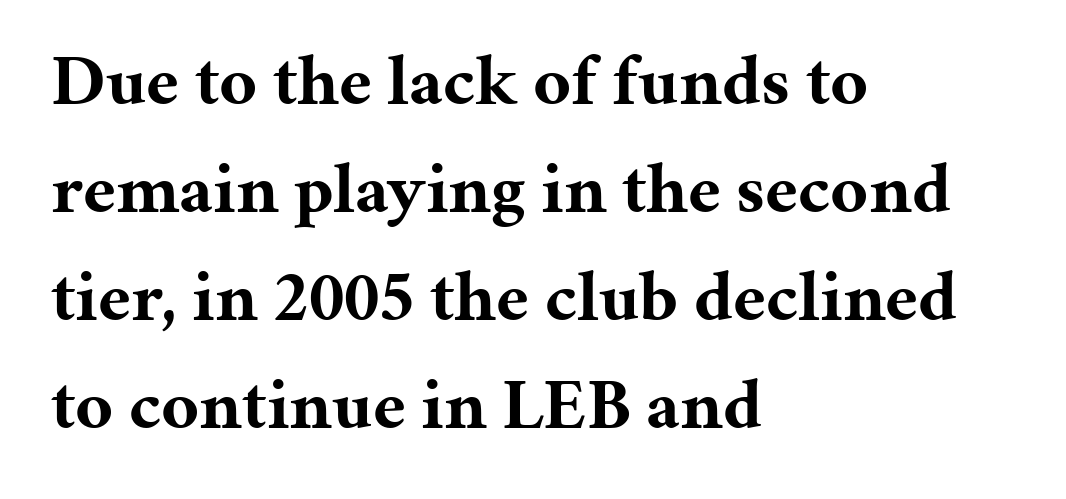
{"serif": "yes", "italic": "no", "bold": "yes", "weight": "bold", "width": "normal", "stroke_contrast": "medium", "x_height": "medium", "monospaced": "no", "underline": "no", "align": "left", "line_spacing": "normal", "line_spacing_ratio": 1.5, "letter_spacing": "normal", "letter_spacing_em": 0.0, "glyph_px": 72}
